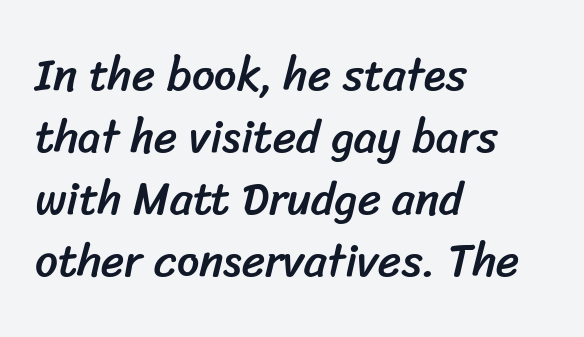
{"serif": "no", "width": "normal", "stroke_contrast": "low", "x_height": "medium", "monospaced": "no", "underline": "no", "align": "left", "line_spacing": "normal", "line_spacing_ratio": 1.38, "letter_spacing": "normal", "letter_spacing_em": 0.0, "glyph_px": 45}
